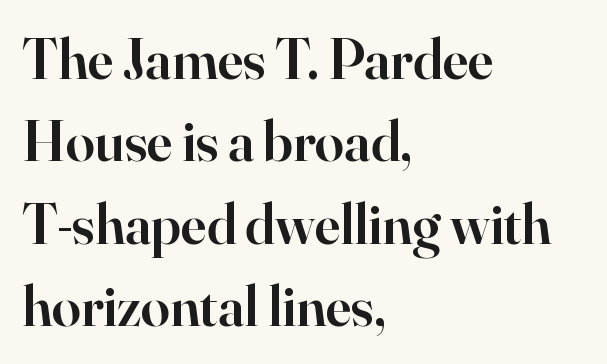
Q: Is the text bold? A: Semi-bold.
Q: Is the text italic (slanted)? A: No, it is upright.
Q: Is the typeface a serif or a sans-serif typeface? A: Serif.
Q: Is the text underlined? A: No.
Q: How is the paragraph aligned? A: Left-aligned.
Q: Is the spacing between letters normal or unusually wide? A: Normal.
Q: Is the spacing between lines tight, normal or loose? A: Normal.
Q: Width (condensed, normal, or wide)? A: Normal.
Q: Stroke contrast? A: High.
Q: x-height? A: Small.
Q: Monospaced? A: No.
